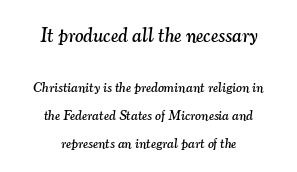
Students, observe: this is what heavily led, spacious text looks like. The typography opts for an oblique posture over an upright one. Tracking value appears to be zero — textbook default spacing. Compare the two chunks: the upper has the greater cap height. The passage shown is not underscored anywhere. In CSS terms this would be text-align: center.
